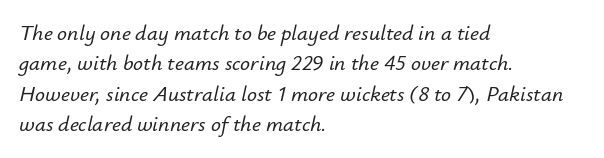
The image shows 22 px text type, italic (leaning right); set left-aligned, normal line spacing (1.38x), normal letter spacing, not underlined.
